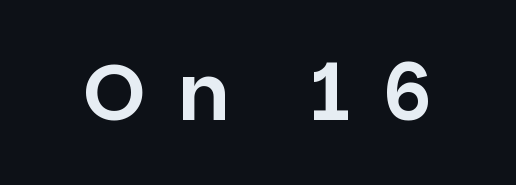
Q: Is the text italic (slanted)? A: No, it is upright.
Q: Is the typeface a serif or a sans-serif typeface? A: Sans-serif.
Q: Is the text underlined? A: No.
Q: Is the spacing between letters normal or unusually wide? A: Unusually wide.
Q: Width (condensed, normal, or wide)? A: Normal.
Q: Stroke contrast? A: Low.
Q: x-height? A: Large.
Q: Monospaced? A: No.
